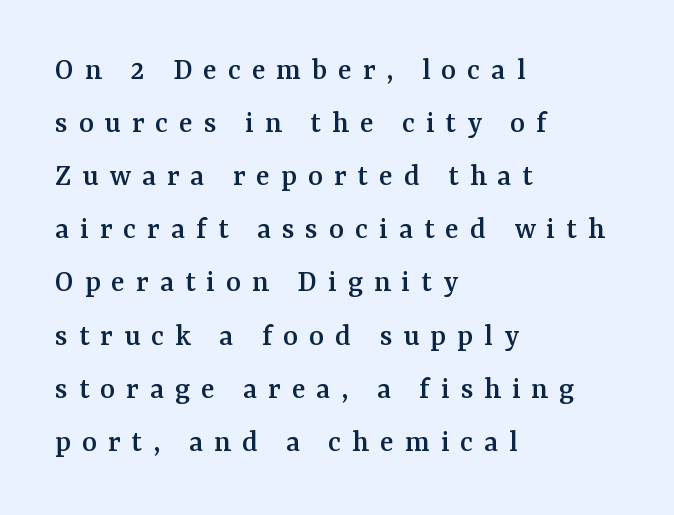
{"serif": "yes", "italic": "no", "width": "normal", "stroke_contrast": "medium", "x_height": "medium", "monospaced": "no", "underline": "no", "align": "left", "line_spacing": "normal", "line_spacing_ratio": 1.66, "letter_spacing": "wide", "letter_spacing_em": 0.34, "glyph_px": 32}
